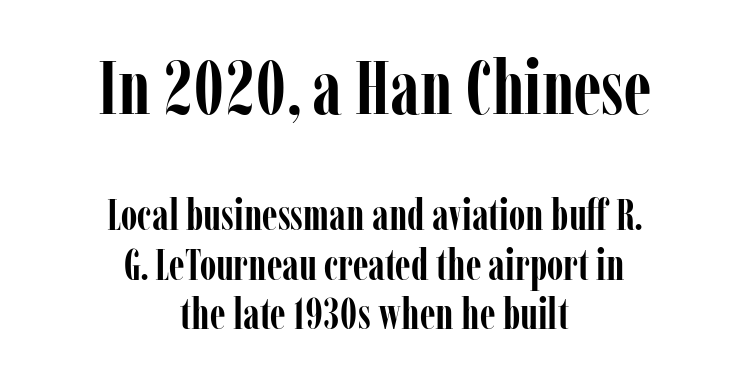
{"serif": "yes", "italic": "no", "bold": "yes", "weight": "semibold", "width": "condensed", "stroke_contrast": "low", "x_height": "medium", "monospaced": "no", "underline": "no", "align": "center", "line_spacing": "tight", "line_spacing_ratio": 1.15, "letter_spacing": "normal", "letter_spacing_em": 0.0, "larger_block": "first", "size_ratio": 1.77, "glyph_px": 76}
